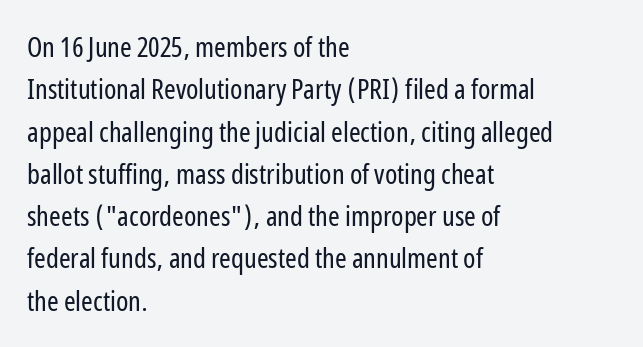
Here the designer chose a conventional face with non-uniform glyph widths. Honestly, the row spacing looks completely unremarkable. The characters are drawn with everyday or finer stroke widths. Classification — sans serif. Designer's note — italics off, roman on.
